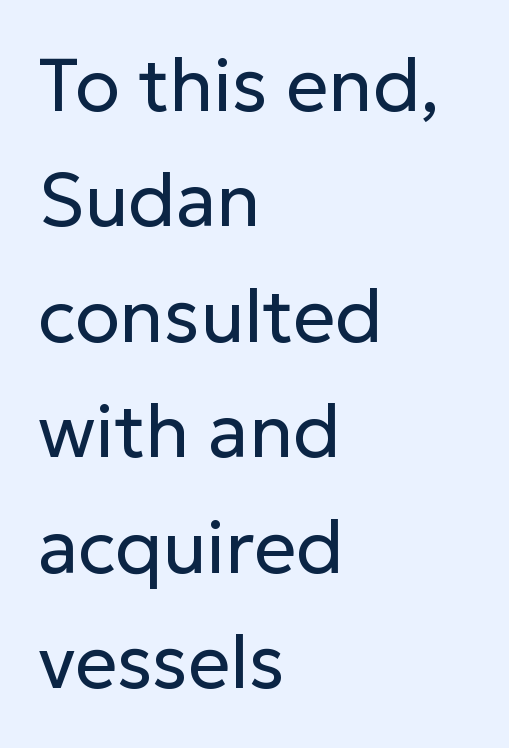
Casual observation: everything's shoved over to the left. The font's upright variant was chosen for this text. A typesetter would call this proportional, since set widths differ per character. Anything drawn beneath the words? Only blank space. The face used here is rendered with its standard letterfit. In terms of leading, this rendering sits right in the middle.
